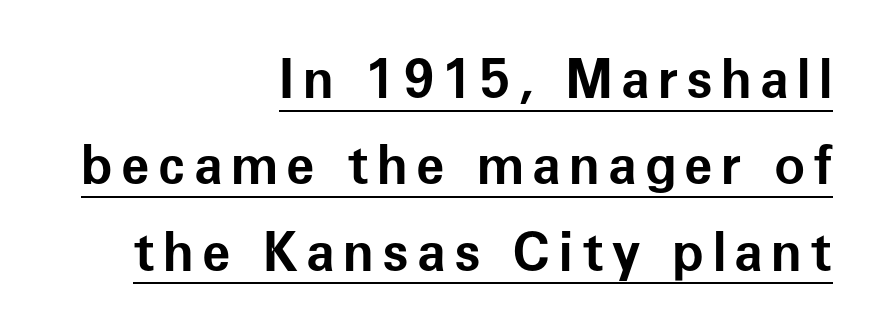
The face used here is a sans, in the tradition of grotesques and geometrics. This is roman type, the default non-slanted kind. The face used here is proportionally spaced, like ordinary book or web type. Each new line begins a customary step beneath the previous one. Layout note: lines flush right. Heavy, bold letterforms.
